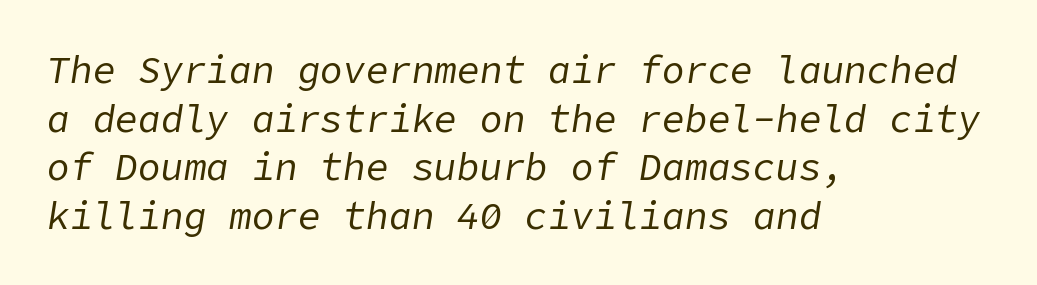
Q: Is the text bold? A: No.
Q: Is the text italic (slanted)? A: Yes, it leans right by about 9 degrees.
Q: Is the text underlined? A: No.
Q: How is the paragraph aligned? A: Left-aligned.
Q: Is the spacing between letters normal or unusually wide? A: Normal.
Q: Is the spacing between lines tight, normal or loose? A: Normal.
Q: Width (condensed, normal, or wide)? A: Normal.
Q: Stroke contrast? A: Low.
Q: x-height? A: Medium.
